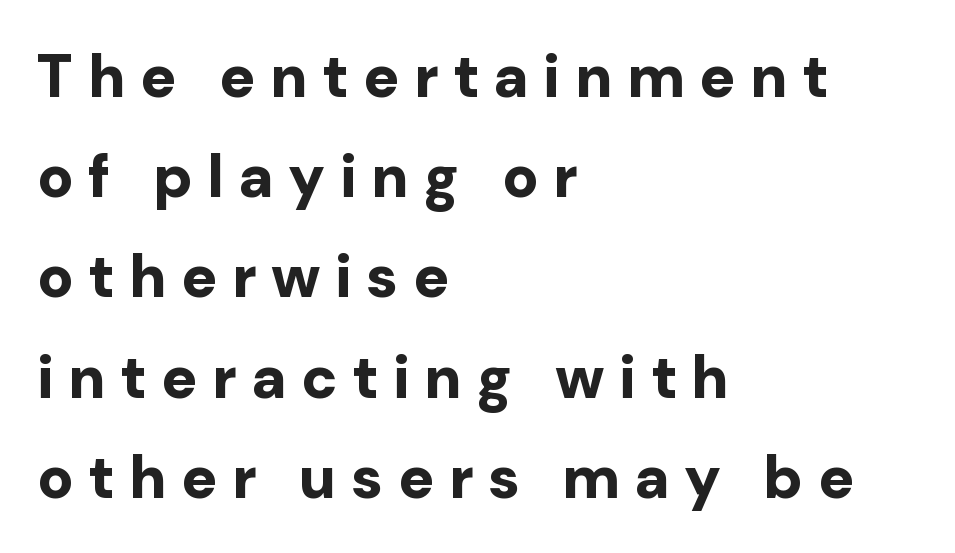
Q: Is the text bold? A: Yes.
Q: Is the text italic (slanted)? A: No, it is upright.
Q: Is the typeface a serif or a sans-serif typeface? A: Sans-serif.
Q: Is the text underlined? A: No.
Q: How is the paragraph aligned? A: Left-aligned.
Q: Is the spacing between letters normal or unusually wide? A: Unusually wide.
Q: Is the spacing between lines tight, normal or loose? A: Normal.
Q: Width (condensed, normal, or wide)? A: Normal.
Q: Stroke contrast? A: Low.
Q: x-height? A: Medium.
Q: Monospaced? A: No.
